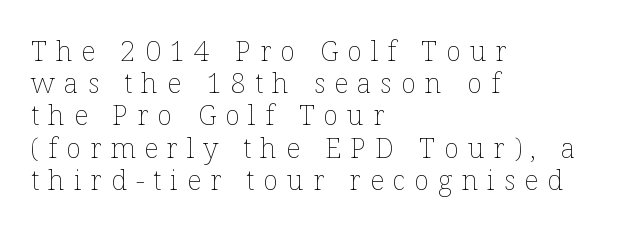
Q: Is the text bold? A: No.
Q: Is the text italic (slanted)? A: No, it is upright.
Q: Is the text underlined? A: No.
Q: How is the paragraph aligned? A: Left-aligned.
Q: Is the spacing between letters normal or unusually wide? A: Unusually wide.
Q: Is the spacing between lines tight, normal or loose? A: Tight.
Q: Width (condensed, normal, or wide)? A: Normal.
Q: Stroke contrast? A: Low.
Q: x-height? A: Medium.
Q: Monospaced? A: No.
